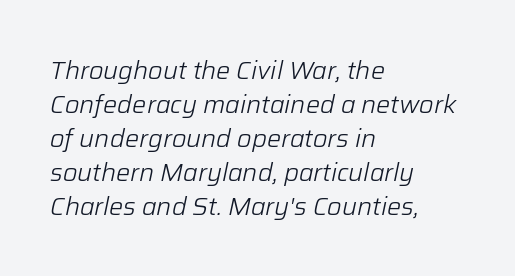
The image shows 25 px text type, italic (leaning right); set left-aligned, normal line spacing (1.36x), normal letter spacing, not underlined.
